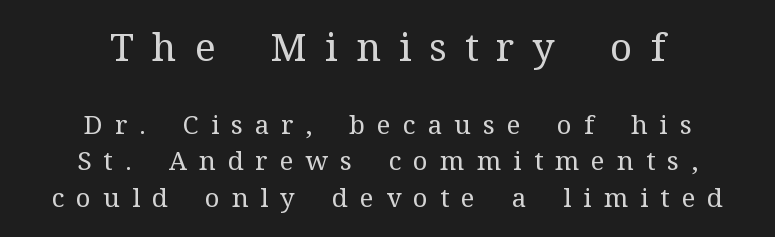
{"serif": "yes", "italic": "no", "bold": "no", "weight": "regular", "width": "normal", "stroke_contrast": "medium", "x_height": "medium", "monospaced": "no", "underline": "no", "align": "center", "line_spacing": "normal", "line_spacing_ratio": 1.4, "letter_spacing": "wide", "letter_spacing_em": 0.46, "larger_block": "first", "size_ratio": 1.5, "glyph_px": 39}
